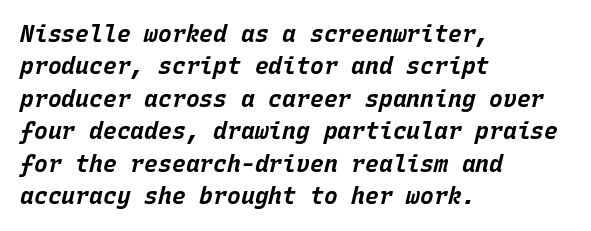
{"italic": "yes", "lean": "right", "slant_degrees": 15, "bold": "yes", "underline": "no", "align": "left", "line_spacing": "normal", "line_spacing_ratio": 1.41, "letter_spacing": "normal", "letter_spacing_em": 0.0, "glyph_px": 23}
